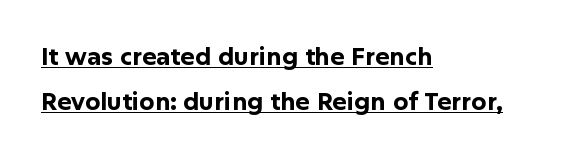
Q: Is the text bold? A: Yes.
Q: Is the text italic (slanted)? A: No, it is upright.
Q: Is the text underlined? A: Yes.
Q: How is the paragraph aligned? A: Left-aligned.
Q: Is the spacing between letters normal or unusually wide? A: Normal.
